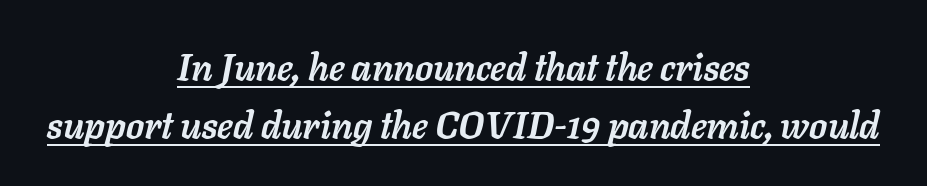
{"italic": "yes", "lean": "right", "slant_degrees": 11, "bold": "yes", "weight": "semibold", "width": "normal", "stroke_contrast": "low", "x_height": "medium", "monospaced": "no", "underline": "yes", "align": "center", "line_spacing": "normal", "line_spacing_ratio": 1.57, "letter_spacing": "normal", "letter_spacing_em": 0.0, "glyph_px": 37}
